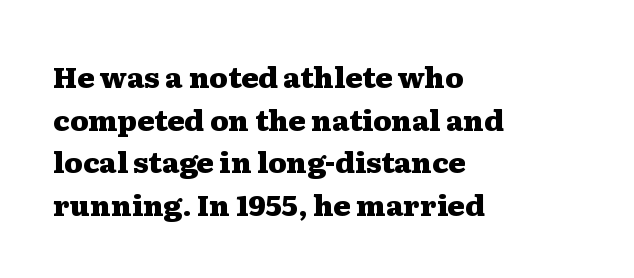
The image shows 29 px heavy, wide serif type, upright; set left-aligned, normal line spacing (1.47x), normal letter spacing, not underlined; medium stroke contrast and a medium x-height.
